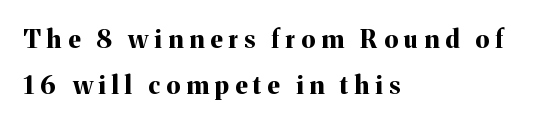
Q: Is the text bold? A: Yes.
Q: Is the text italic (slanted)? A: No, it is upright.
Q: Is the text underlined? A: No.
Q: How is the paragraph aligned? A: Left-aligned.
Q: Is the spacing between letters normal or unusually wide? A: Unusually wide.
